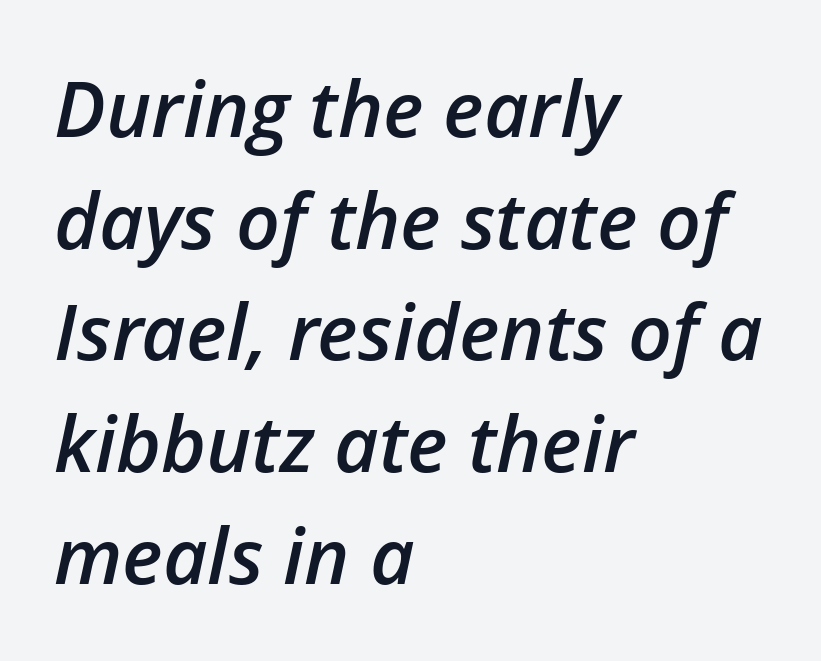
The image shows 77 px semibold type, italic (leaning right); set left-aligned, normal line spacing (1.45x), normal letter spacing, not underlined; low stroke contrast and a medium x-height.
